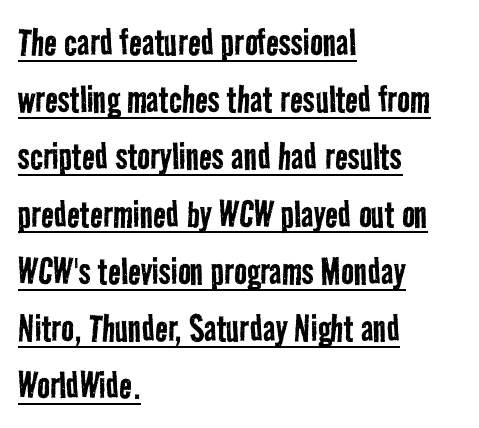
The image shows 43 px regular-weight, condensed sans-serif type; set left-aligned, normal line spacing (1.33x), normal letter spacing, underlined; low stroke contrast and a medium x-height.
